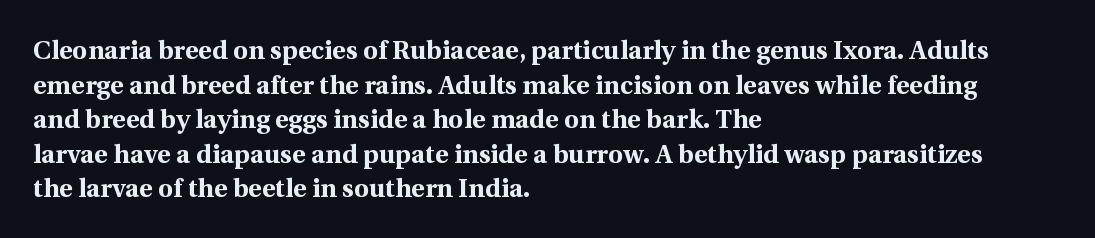
{"italic": "no", "bold": "yes", "underline": "no", "align": "left", "line_spacing": "normal", "line_spacing_ratio": 1.33, "letter_spacing": "normal", "letter_spacing_em": 0.0, "glyph_px": 26}
